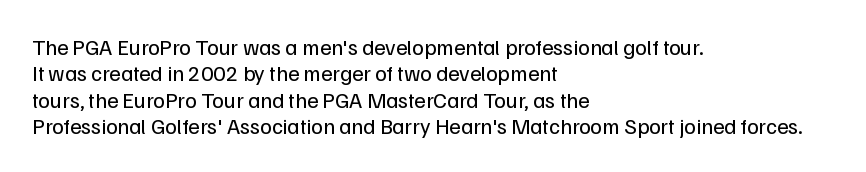
Q: Is the text bold? A: No.
Q: Is the text italic (slanted)? A: No, it is upright.
Q: Is the text underlined? A: No.
Q: How is the paragraph aligned? A: Left-aligned.
Q: Is the spacing between letters normal or unusually wide? A: Normal.
